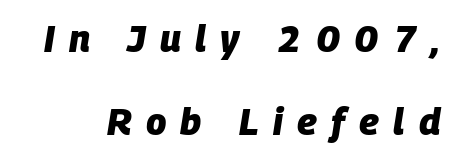
{"italic": "yes", "lean": "right", "slant_degrees": 9, "bold": "yes", "weight": "heavy", "width": "normal", "stroke_contrast": "low", "x_height": "large", "monospaced": "no", "underline": "no", "line_spacing": "loose", "line_spacing_ratio": 2.24, "letter_spacing": "wide", "letter_spacing_em": 0.38, "glyph_px": 37}
